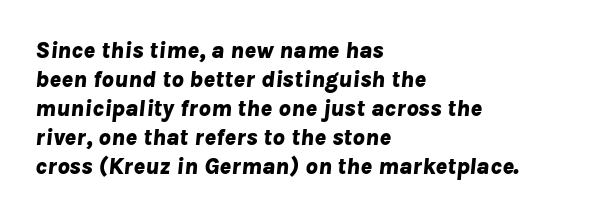
{"italic": "yes", "lean": "right", "slant_degrees": 8, "bold": "yes", "underline": "no", "align": "left", "line_spacing_ratio": 1.21, "letter_spacing": "normal", "letter_spacing_em": 0.0, "glyph_px": 24}
